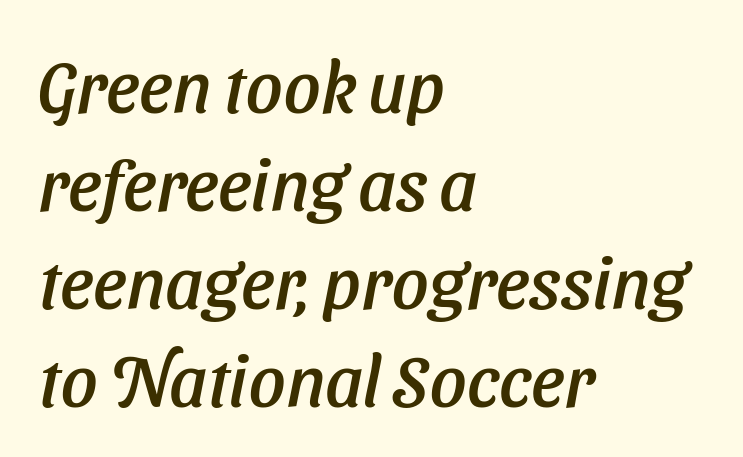
A typesetter would call this leading conventional body-copy spacing. Descenders are the only things crossing below the line. Think of a printed novel: that variable character pitch is what you see here. Left-aligned paragraph, ragged on the right. Students, note that the glyphs here touch the page at normal intervals.
